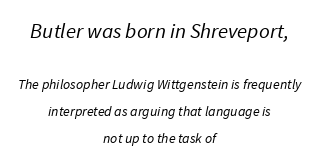
The image shows 21 px text type; set centered, loose line spacing (1.94x), normal letter spacing, not underlined; the first (top) block is 1.5x larger.
